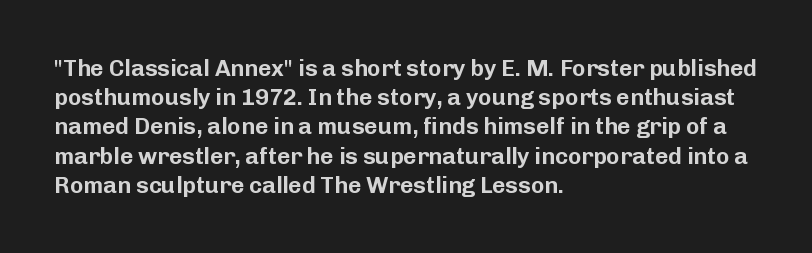
Q: Is the text italic (slanted)? A: No, it is upright.
Q: Is the text underlined? A: No.
Q: How is the paragraph aligned? A: Left-aligned.
Q: Is the spacing between letters normal or unusually wide? A: Normal.
Q: Is the spacing between lines tight, normal or loose? A: Normal.
